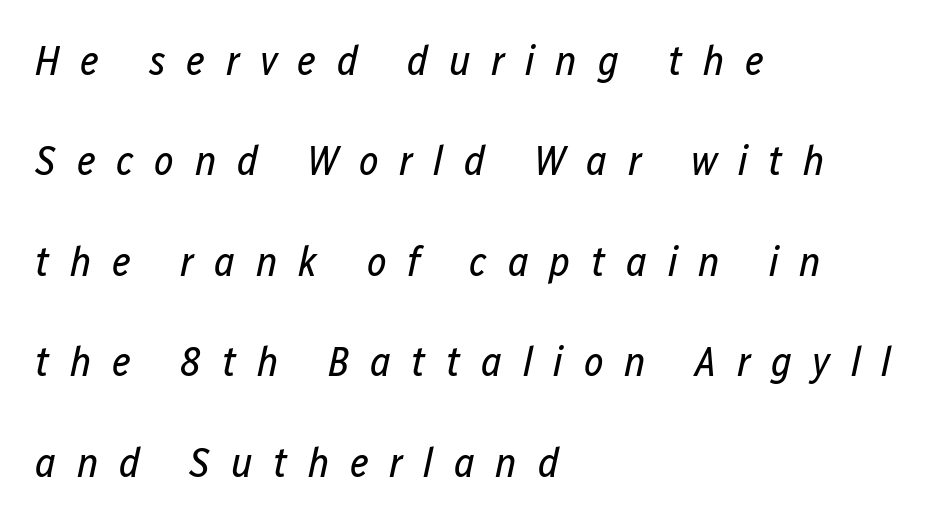
The image shows 42 px regular-weight, condensed type, italic (leaning right); set left-aligned, loose line spacing (2.39x), unusually wide letter spacing (+0.49 em), not underlined; low stroke contrast and a medium x-height.
